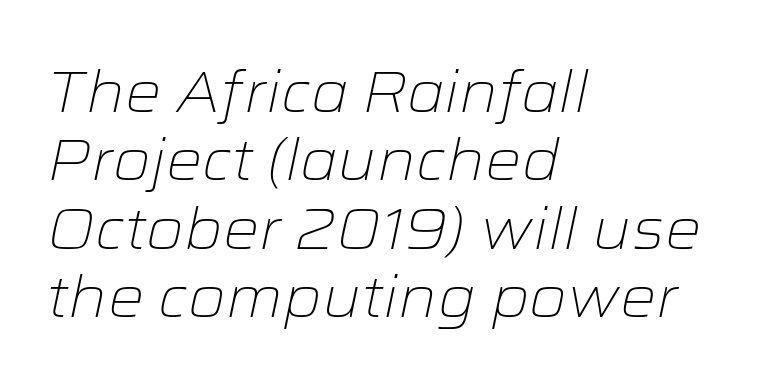
Nobody touched the tracking dial on this one. Check the space under the baseline: it is left empty. On a weight scale, this lands at 450 or below. This sample has the flowing, uneven cadence of proportional lettering. The lines in this sample share a left origin and differ only in where they stop. The font's italic variant was chosen for this text.
